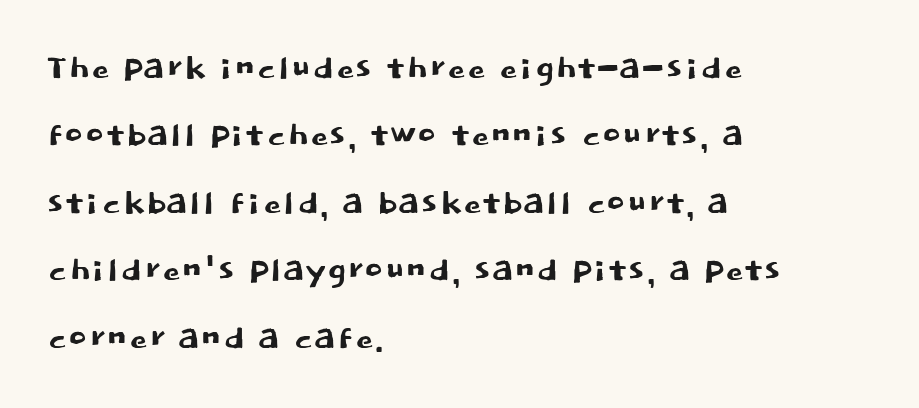
{"serif": "no", "italic": "no", "width": "normal", "stroke_contrast": "low", "x_height": "large", "monospaced": "no", "underline": "no", "align": "left", "line_spacing": "normal", "line_spacing_ratio": 1.5, "letter_spacing": "normal", "letter_spacing_em": 0.0, "glyph_px": 45}
